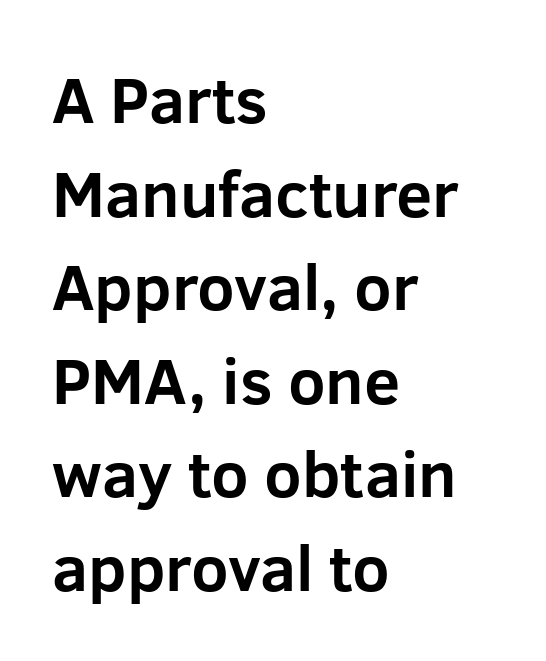
Look at the stroke-to-counter ratio: heavy, a bold. A typesetter would mark this as roman, not italic. Each letter keeps its own natural width here, so spacing adapts to shape. A typesetter would call this leading conventional body-copy spacing. Short and long lines alike share a common starting point at left.
